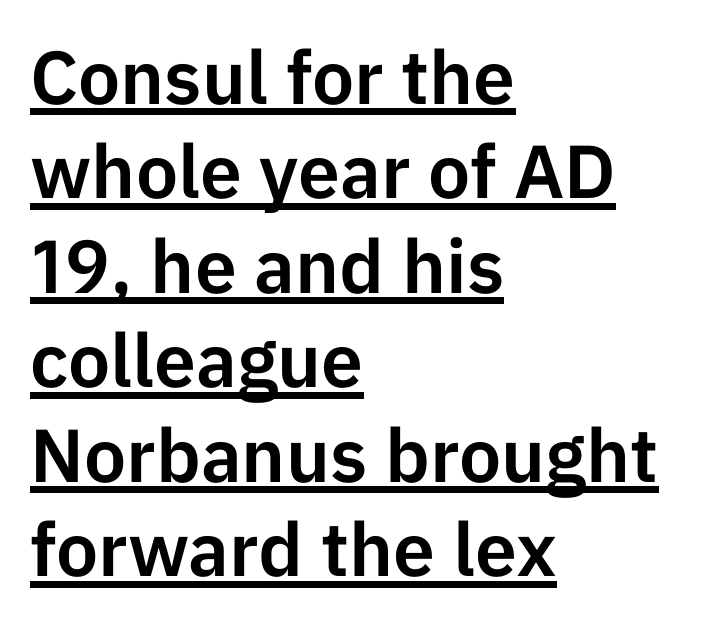
{"serif": "no", "italic": "no", "width": "normal", "stroke_contrast": "low", "x_height": "medium", "monospaced": "no", "underline": "yes", "align": "left", "line_spacing": "normal", "line_spacing_ratio": 1.26, "letter_spacing": "normal", "letter_spacing_em": 0.0, "glyph_px": 75}
